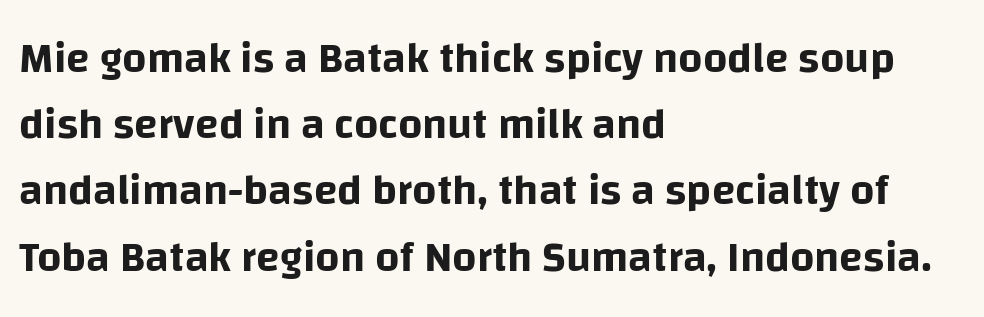
The image shows 43 px sans-serif type, upright; set left-aligned, normal line spacing (1.54x), normal letter spacing, not underlined; low stroke contrast and a large x-height.
